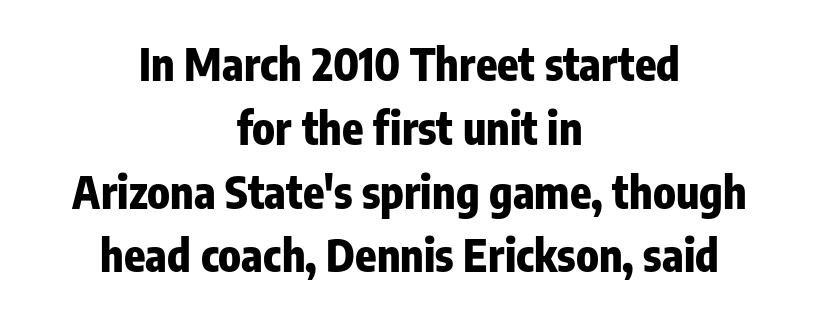
The image shows 44 px heavy, condensed sans-serif type, upright; set centered, normal line spacing (1.45x), normal letter spacing, not underlined; low stroke contrast and a medium x-height.
